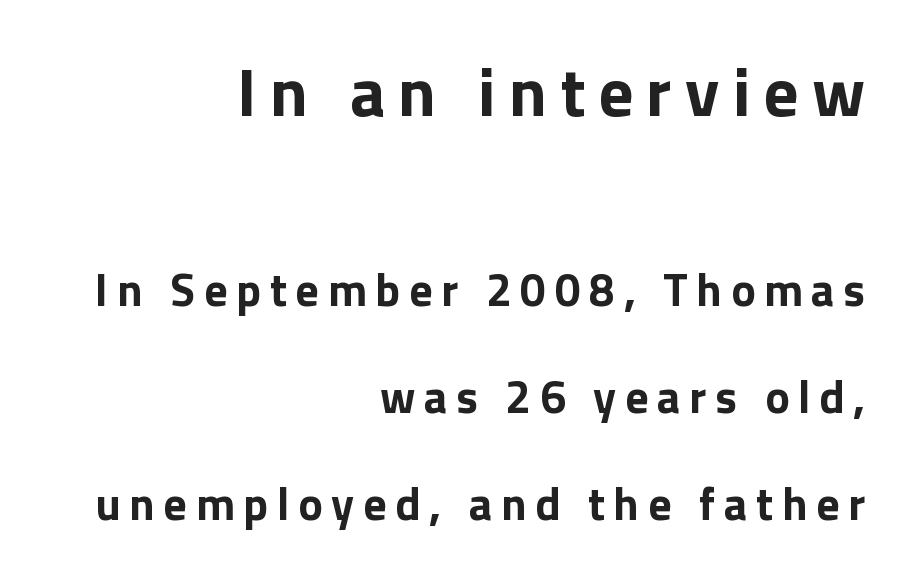
Q: Is the text bold? A: Yes.
Q: Is the text italic (slanted)? A: No, it is upright.
Q: Is the typeface a serif or a sans-serif typeface? A: Sans-serif.
Q: Is the text underlined? A: No.
Q: How is the paragraph aligned? A: Right-aligned.
Q: Is the spacing between lines tight, normal or loose? A: Loose.
Q: Which block of text is set in a larger size, the first (top) or the second (bottom)? A: The first (top) one.
Q: Width (condensed, normal, or wide)? A: Normal.
Q: Stroke contrast? A: Low.
Q: x-height? A: Medium.
Q: Monospaced? A: No.
